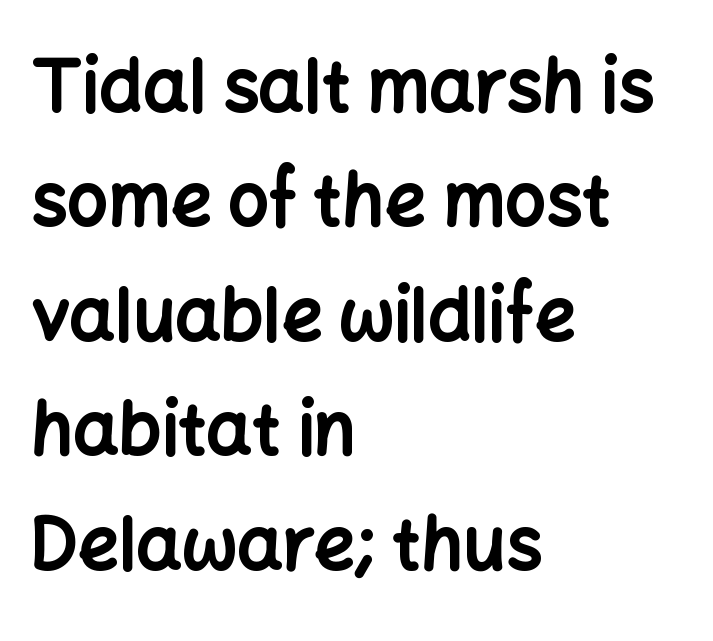
The image shows 72 px bold sans-serif type, upright; set left-aligned, normal line spacing (1.59x), normal letter spacing, not underlined; low stroke contrast and a medium x-height.
